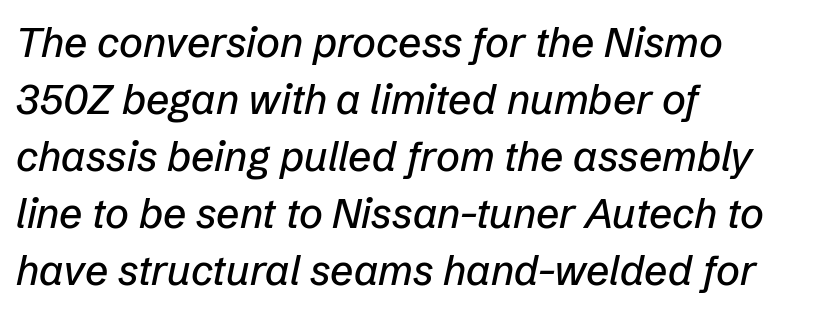
{"italic": "yes", "lean": "right", "slant_degrees": 12, "width": "normal", "stroke_contrast": "low", "x_height": "medium", "monospaced": "no", "underline": "no", "align": "left", "line_spacing": "normal", "line_spacing_ratio": 1.39, "letter_spacing": "normal", "letter_spacing_em": 0.0, "glyph_px": 41}
